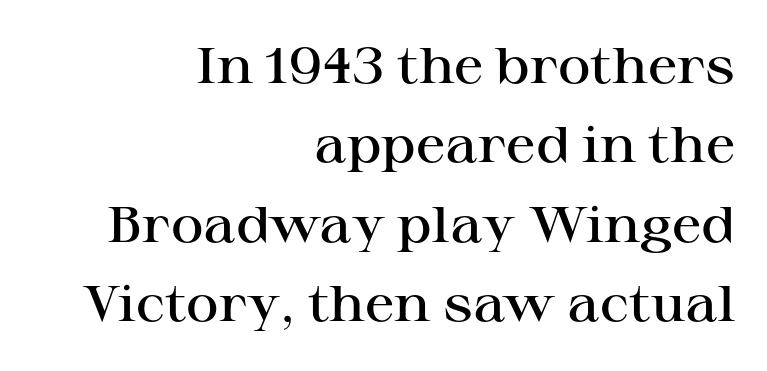
{"serif": "yes", "italic": "no", "bold": "semi", "weight": "semibold", "width": "wide", "stroke_contrast": "high", "x_height": "medium", "monospaced": "no", "underline": "no", "align": "right", "line_spacing": "normal", "line_spacing_ratio": 1.59, "letter_spacing": "normal", "letter_spacing_em": 0.0, "glyph_px": 50}
